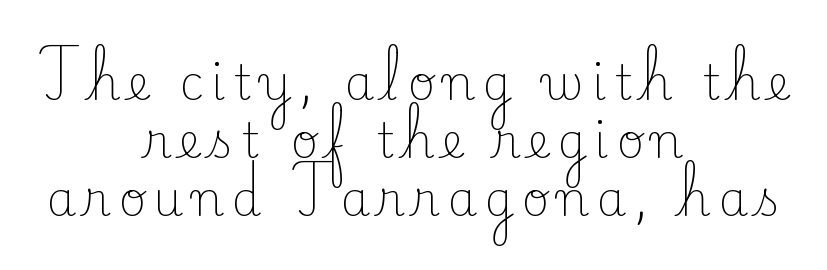
Is this a fixed-width face? No — the glyphs have proportional, varying widths. The setting favours the middle, as headings and verse often do. Honestly, there is no underline to notice here at all. Italic? Not at all — the glyphs are vertical. Ink coverage per letter is moderate at most.
